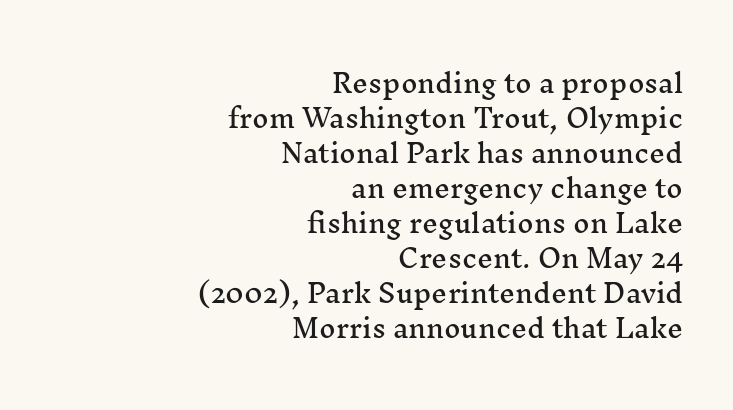
The designer left line spacing at the default. The gaps between neighbouring characters are ordinary and unremarkable. Right-aligned paragraph, ragged on the left. Do the letters lean? They stand straight. The string is rendered with underlining switched off.
